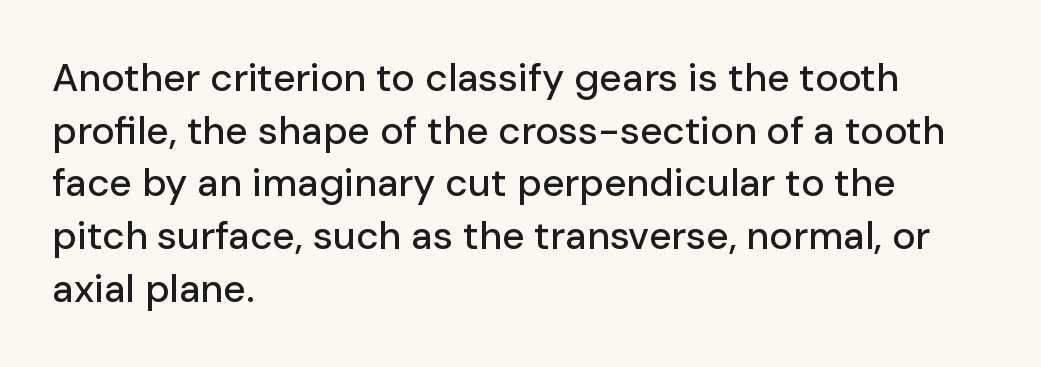
Q: Is the text italic (slanted)? A: No, it is upright.
Q: Is the typeface a serif or a sans-serif typeface? A: Sans-serif.
Q: Is the text underlined? A: No.
Q: How is the paragraph aligned? A: Left-aligned.
Q: Is the spacing between letters normal or unusually wide? A: Normal.
Q: Is the spacing between lines tight, normal or loose? A: Normal.
Q: Width (condensed, normal, or wide)? A: Normal.
Q: Stroke contrast? A: Low.
Q: x-height? A: Medium.
Q: Monospaced? A: No.
